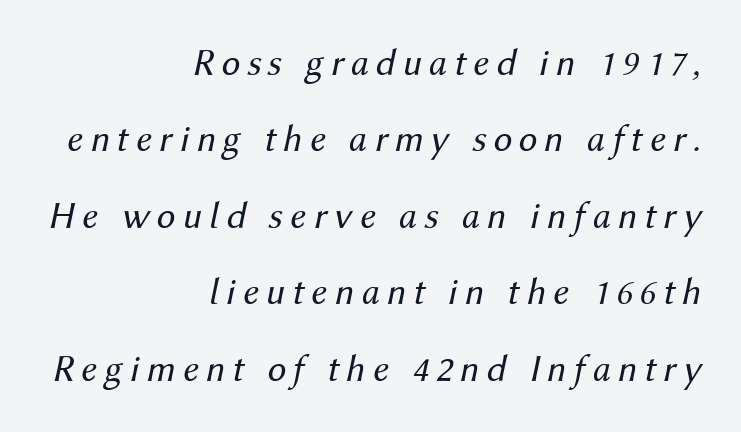
{"italic": "yes", "lean": "right", "slant_degrees": 12, "bold": "no", "weight": "regular", "width": "normal", "stroke_contrast": "medium", "x_height": "medium", "monospaced": "no", "underline": "no", "align": "right", "line_spacing": "loose", "line_spacing_ratio": 2.01, "glyph_px": 38}
